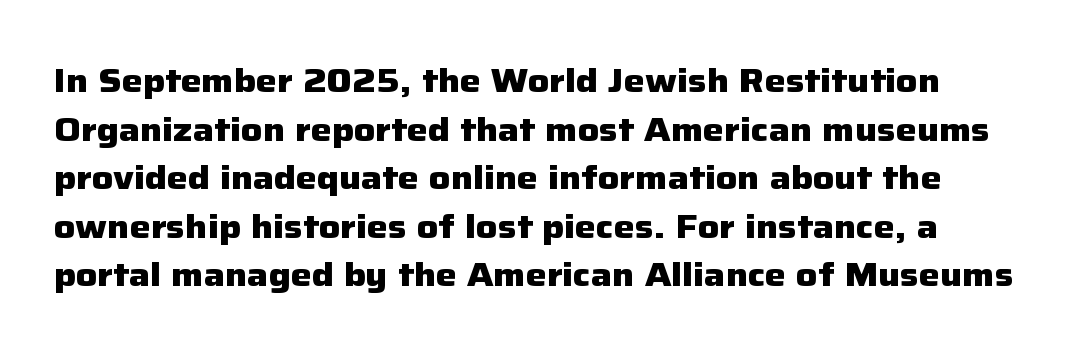
Q: Is the text bold? A: Yes.
Q: Is the text italic (slanted)? A: No, it is upright.
Q: Is the typeface a serif or a sans-serif typeface? A: Sans-serif.
Q: Is the text underlined? A: No.
Q: Is the spacing between letters normal or unusually wide? A: Normal.
Q: Is the spacing between lines tight, normal or loose? A: Normal.
Q: Width (condensed, normal, or wide)? A: Normal.
Q: Stroke contrast? A: Low.
Q: x-height? A: Medium.
Q: Monospaced? A: No.
